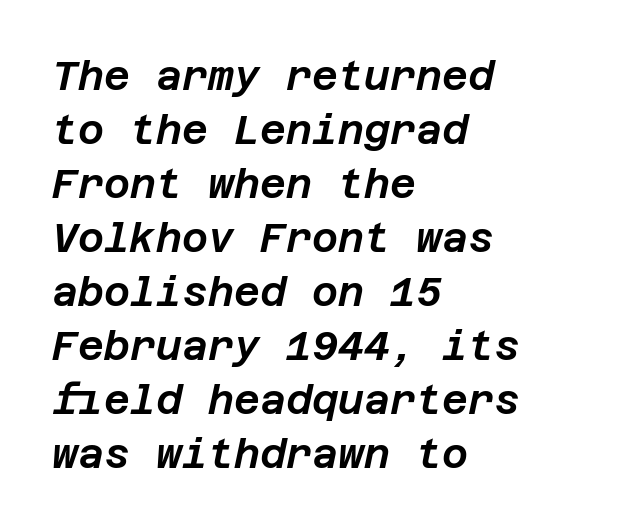
{"italic": "yes", "lean": "right", "slant_degrees": 12, "width": "normal", "stroke_contrast": "low", "x_height": "large", "underline": "no", "align": "left", "line_spacing": "normal", "line_spacing_ratio": 1.35, "letter_spacing": "normal", "letter_spacing_em": 0.0, "glyph_px": 40}
